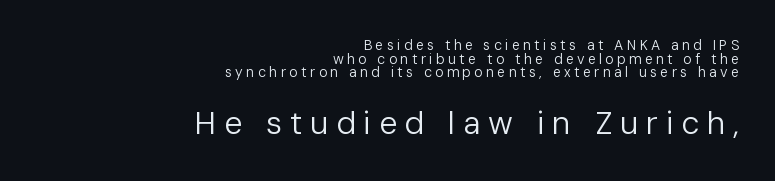
Short note: letters widely spaced. These lines stack with their right ends in a neat column. The typesetting does not lean heavy: it is not bold. Vertical strokes here are truly vertical.
